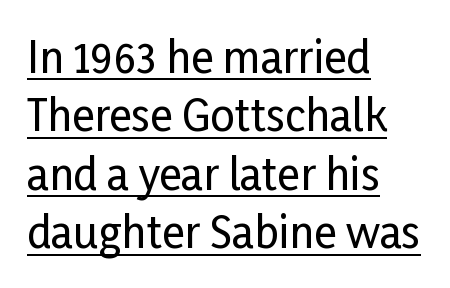
{"serif": "no", "italic": "no", "width": "condensed", "stroke_contrast": "low", "x_height": "medium", "monospaced": "no", "underline": "yes", "align": "left", "line_spacing": "normal", "line_spacing_ratio": 1.36, "letter_spacing": "normal", "letter_spacing_em": 0.0, "glyph_px": 43}
